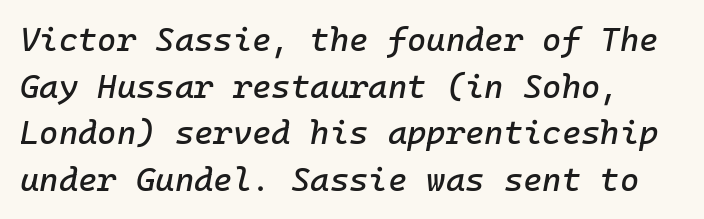
The image shows 33 px text type, italic (leaning right); set normal line spacing (1.41x), normal letter spacing, not underlined; low stroke contrast and a medium x-height.
